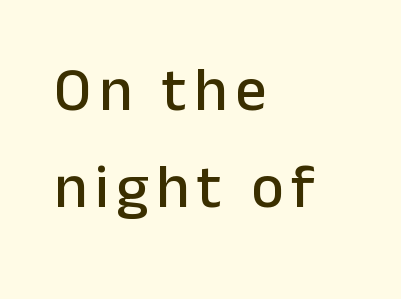
This block has exactly the height ordinary leading produces. The setting favours the left margin, as ordinary paragraphs usually do. A typesetter would call this proportional, since set widths differ per character. Serif or sans? Sans — the stroke terminals are bare. Posture: upright roman. A bare baseline throughout the passage.
